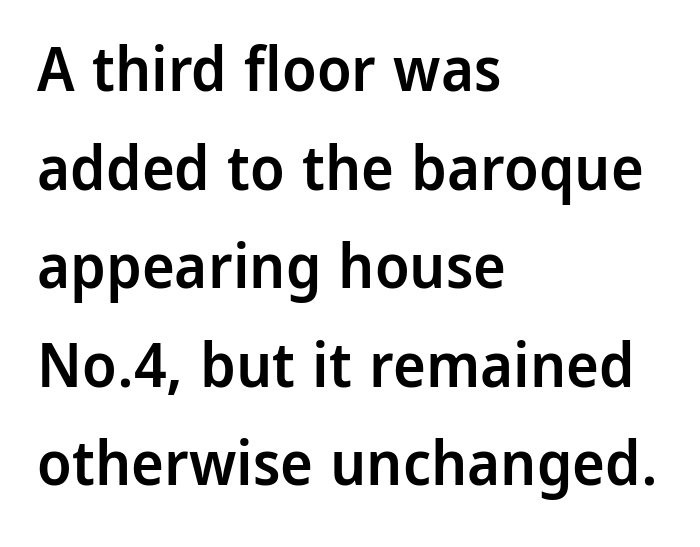
{"serif": "no", "italic": "no", "bold": "semi", "weight": "semibold", "width": "normal", "stroke_contrast": "low", "x_height": "medium", "monospaced": "no", "underline": "no", "align": "left", "line_spacing": "normal", "line_spacing_ratio": 1.59, "letter_spacing": "normal", "letter_spacing_em": 0.0, "glyph_px": 62}
